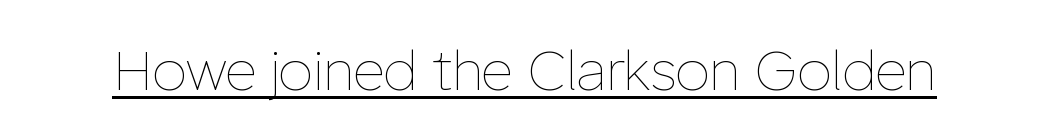
Q: Is the text bold? A: No.
Q: Is the text italic (slanted)? A: No, it is upright.
Q: Is the text underlined? A: Yes.
Q: Is the spacing between letters normal or unusually wide? A: Normal.
Q: Width (condensed, normal, or wide)? A: Normal.
Q: Stroke contrast? A: Low.
Q: x-height? A: Medium.
Q: Monospaced? A: No.
